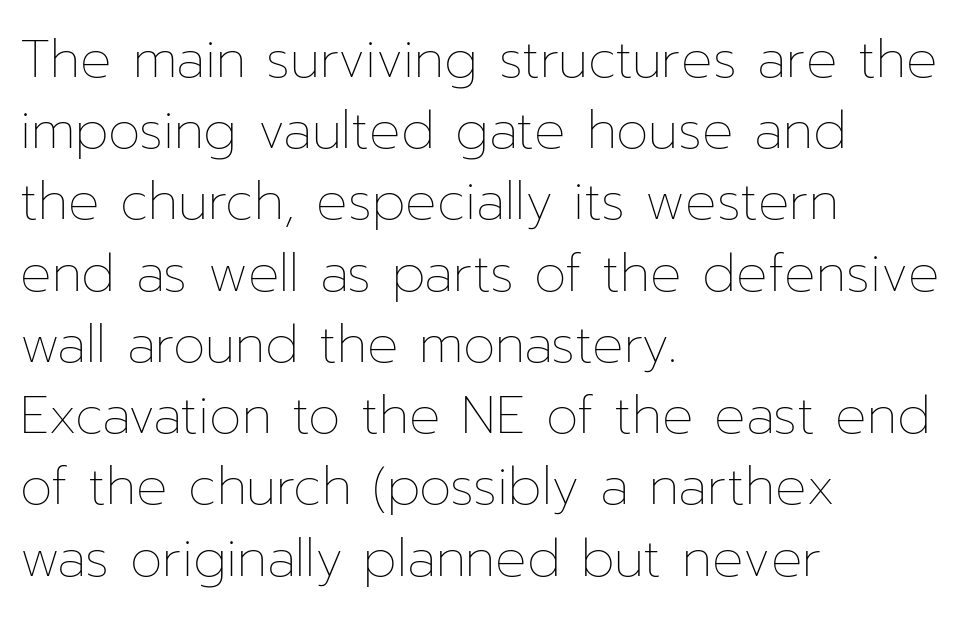
Q: Is the text bold? A: No.
Q: Is the text italic (slanted)? A: No, it is upright.
Q: Is the text underlined? A: No.
Q: How is the paragraph aligned? A: Left-aligned.
Q: Is the spacing between letters normal or unusually wide? A: Normal.
Q: Is the spacing between lines tight, normal or loose? A: Normal.
Q: Width (condensed, normal, or wide)? A: Normal.
Q: Stroke contrast? A: Low.
Q: x-height? A: Medium.
Q: Monospaced? A: No.
